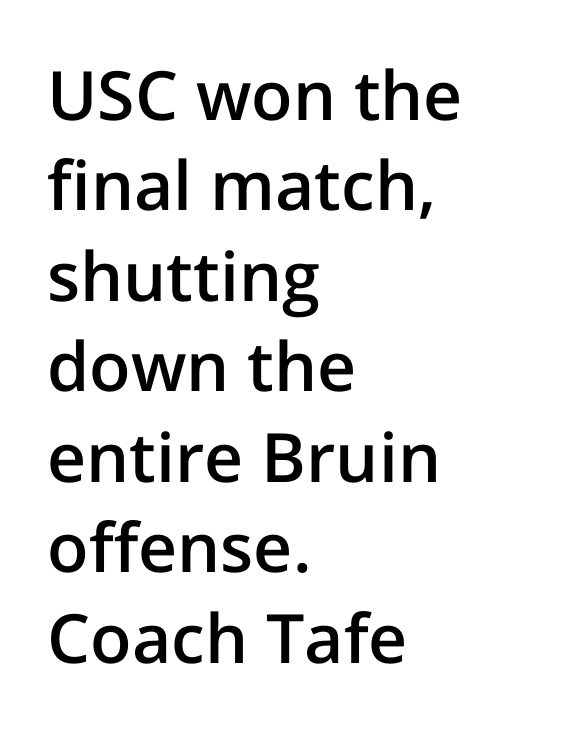
Q: Is the text bold? A: Semi-bold.
Q: Is the text italic (slanted)? A: No, it is upright.
Q: Is the typeface a serif or a sans-serif typeface? A: Sans-serif.
Q: Is the text underlined? A: No.
Q: How is the paragraph aligned? A: Left-aligned.
Q: Is the spacing between letters normal or unusually wide? A: Normal.
Q: Is the spacing between lines tight, normal or loose? A: Normal.
Q: Width (condensed, normal, or wide)? A: Normal.
Q: Stroke contrast? A: Low.
Q: x-height? A: Medium.
Q: Monospaced? A: No.
